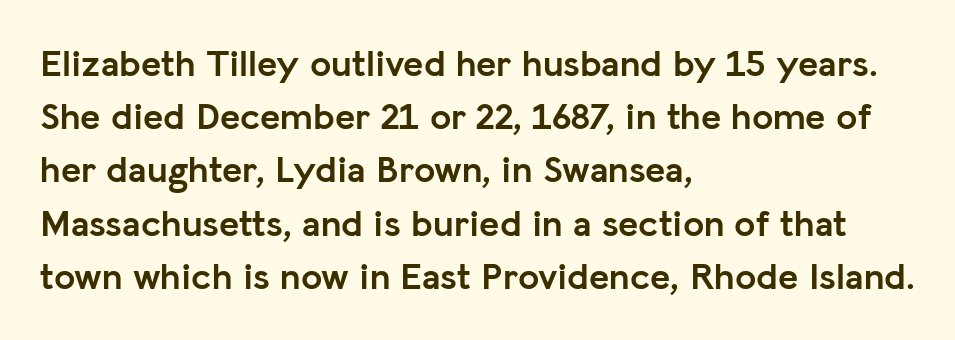
Set as a true bold cut, around the 700 mark. This sample uses plain, unmodified letter spacing. The area under the type is left untouched. Interline gaps are of average width in this sample.
